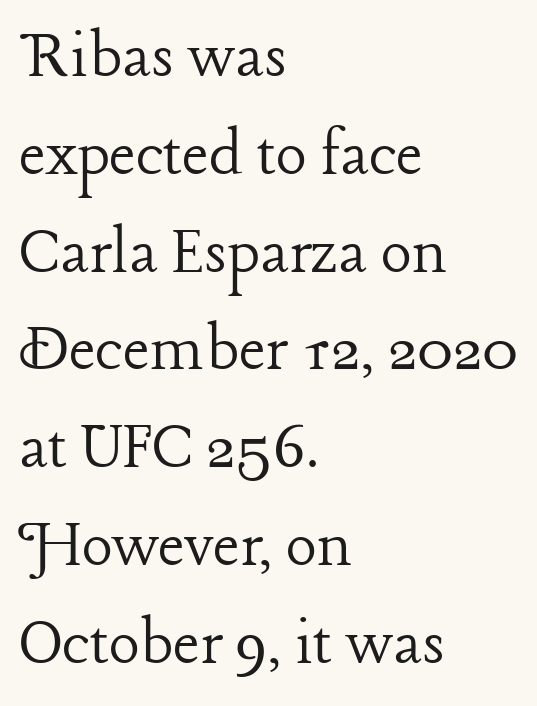
The image shows 73 px light serif type, upright; set left-aligned, normal line spacing (1.34x), normal letter spacing, not underlined; low stroke contrast and a medium x-height.
